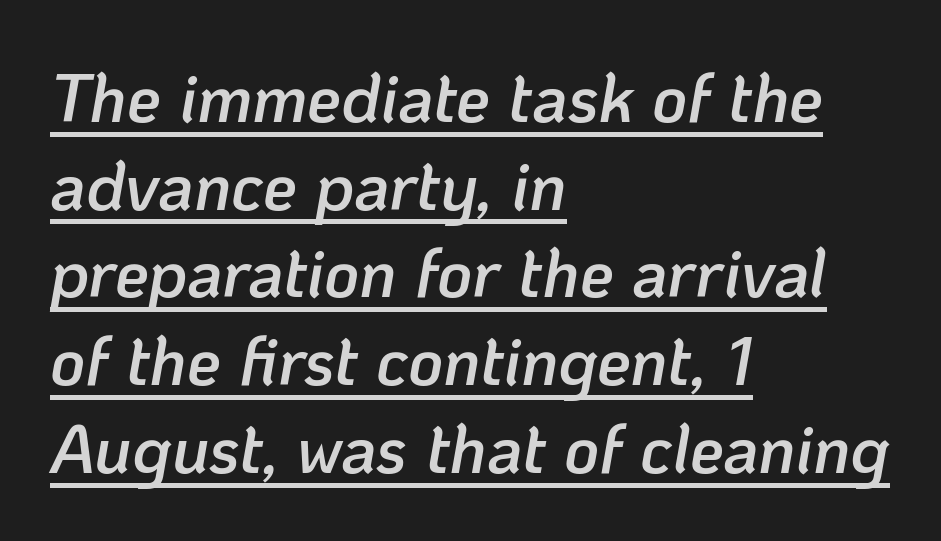
The image shows 68 px semibold type, italic (leaning right); set left-aligned, normal line spacing (1.29x), normal letter spacing, underlined; low stroke contrast and a medium x-height.
